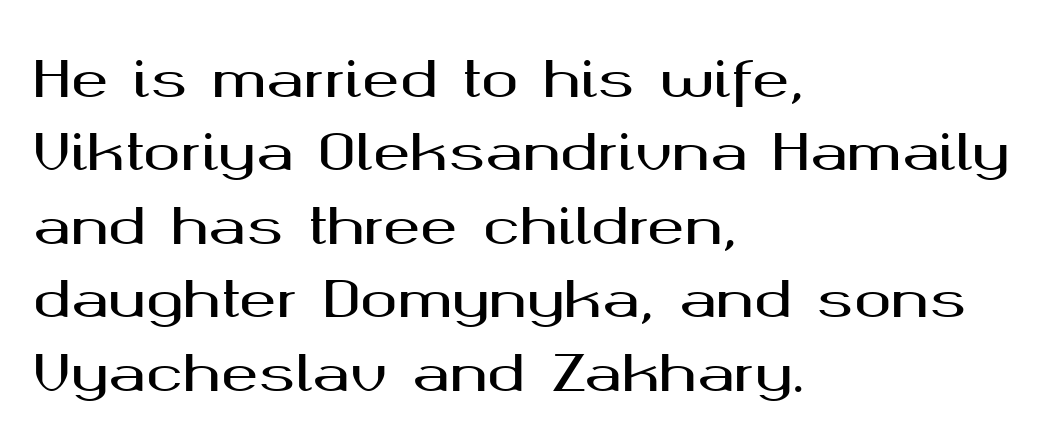
Q: Is the text italic (slanted)? A: No, it is upright.
Q: Is the typeface a serif or a sans-serif typeface? A: Sans-serif.
Q: Is the text underlined? A: No.
Q: How is the paragraph aligned? A: Left-aligned.
Q: Is the spacing between letters normal or unusually wide? A: Normal.
Q: Is the spacing between lines tight, normal or loose? A: Normal.
Q: Width (condensed, normal, or wide)? A: Wide.
Q: Stroke contrast? A: Medium.
Q: x-height? A: Medium.
Q: Monospaced? A: No.
